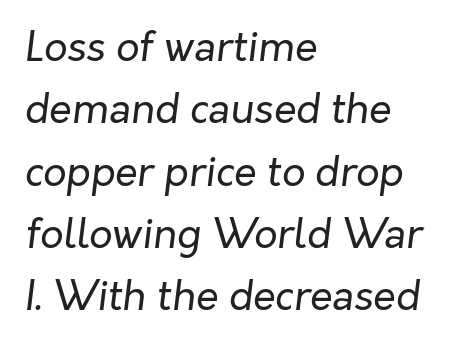
{"italic": "yes", "lean": "right", "slant_degrees": 7, "bold": "no", "weight": "regular", "width": "normal", "stroke_contrast": "low", "x_height": "medium", "monospaced": "no", "underline": "no", "align": "left", "line_spacing": "normal", "line_spacing_ratio": 1.52, "letter_spacing": "normal", "letter_spacing_em": 0.0, "glyph_px": 41}
